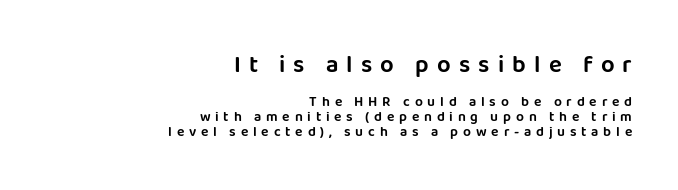
The image shows 24 px text type, upright; set right-aligned, tight line spacing (1.07x), unusually wide letter spacing (+0.34 em), not underlined; the first (top) block is 1.71x larger.
